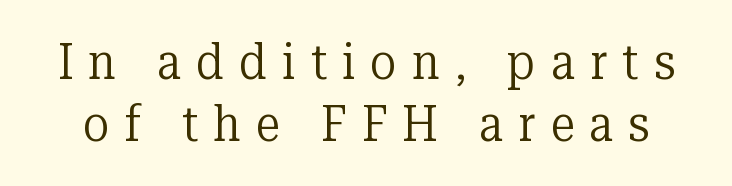
Q: Is the text bold? A: No.
Q: Is the text italic (slanted)? A: No, it is upright.
Q: Is the typeface a serif or a sans-serif typeface? A: Serif.
Q: Is the text underlined? A: No.
Q: Is the spacing between letters normal or unusually wide? A: Unusually wide.
Q: Is the spacing between lines tight, normal or loose? A: Normal.
Q: Width (condensed, normal, or wide)? A: Normal.
Q: Stroke contrast? A: Low.
Q: x-height? A: Medium.
Q: Monospaced? A: No.
